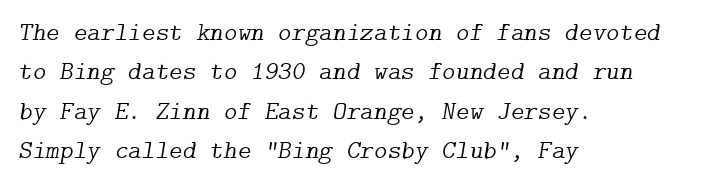
This is oblique type, the kind used for emphasis or titles. The lines are quadded left. A typesetter would call this leading conventional body-copy spacing. The zone under the glyphs is completely vacant. Caption: face not bold, strokes unweighted. No extra tracking has been applied to these lines.
